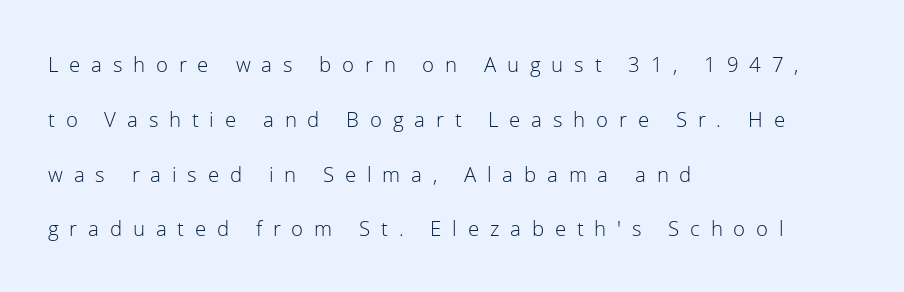
{"italic": "no", "bold": "no", "underline": "no", "align": "left", "line_spacing": "loose", "line_spacing_ratio": 2.49, "letter_spacing": "wide", "letter_spacing_em": 0.49, "glyph_px": 22}
